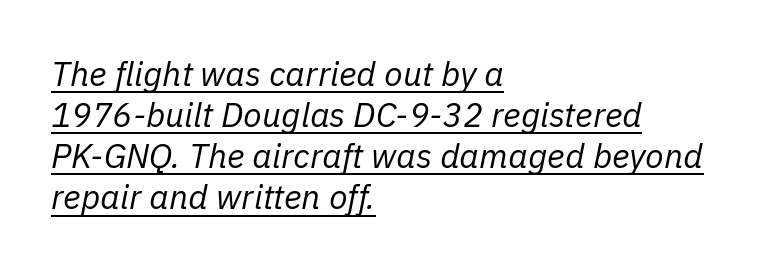
Q: Is the text bold? A: No.
Q: Is the text italic (slanted)? A: Yes, it leans right by about 11 degrees.
Q: Is the text underlined? A: Yes.
Q: How is the paragraph aligned? A: Left-aligned.
Q: Is the spacing between letters normal or unusually wide? A: Normal.
Q: Width (condensed, normal, or wide)? A: Normal.
Q: Stroke contrast? A: Low.
Q: x-height? A: Medium.
Q: Monospaced? A: No.
